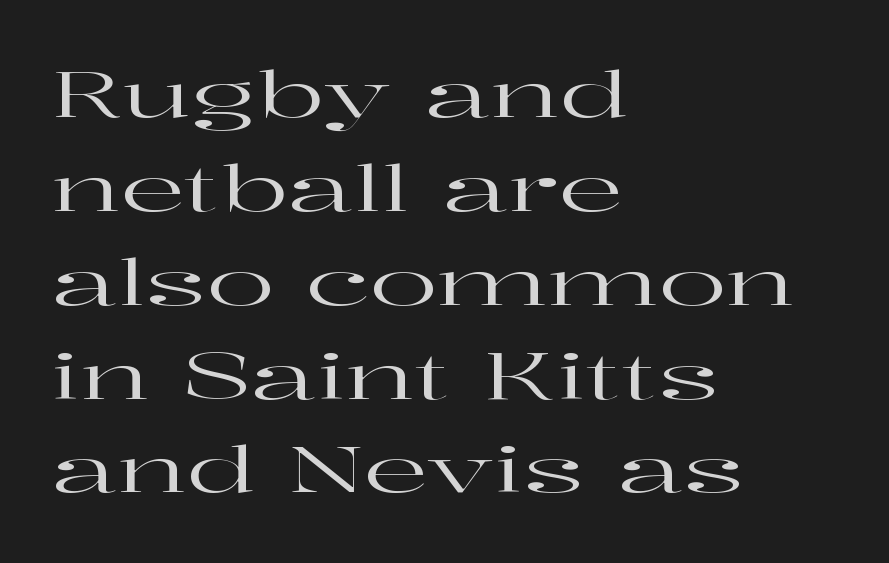
The image shows 63 px wide serif type, upright; set left-aligned, normal line spacing (1.49x), normal letter spacing, not underlined; high stroke contrast and a medium x-height.
